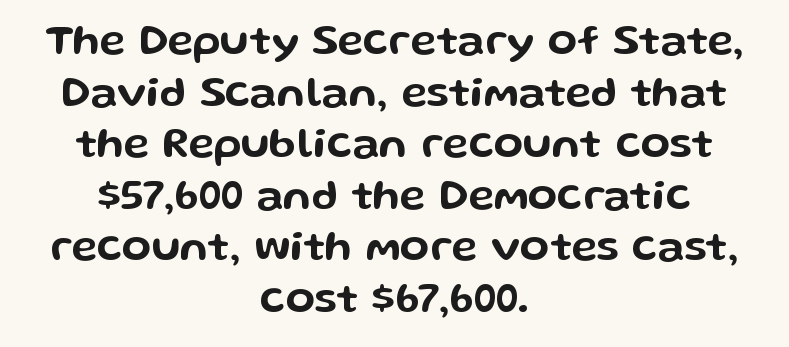
Q: Is the text italic (slanted)? A: No, it is upright.
Q: Is the typeface a serif or a sans-serif typeface? A: Sans-serif.
Q: Is the text underlined? A: No.
Q: How is the paragraph aligned? A: Centered.
Q: Is the spacing between letters normal or unusually wide? A: Normal.
Q: Width (condensed, normal, or wide)? A: Wide.
Q: Stroke contrast? A: Low.
Q: x-height? A: Medium.
Q: Monospaced? A: No.
